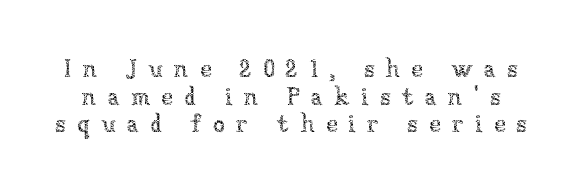
Q: Is the text bold? A: No.
Q: Is the text italic (slanted)? A: No, it is upright.
Q: Is the text underlined? A: No.
Q: Is the spacing between letters normal or unusually wide? A: Unusually wide.
Q: Is the spacing between lines tight, normal or loose? A: Tight.
